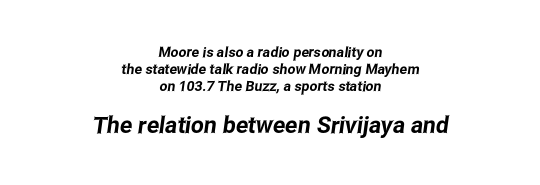
Q: Is the text underlined? A: No.
Q: How is the paragraph aligned? A: Centered.
Q: Is the spacing between letters normal or unusually wide? A: Normal.
Q: Which block of text is set in a larger size, the first (top) or the second (bottom)? A: The second (bottom) one.
